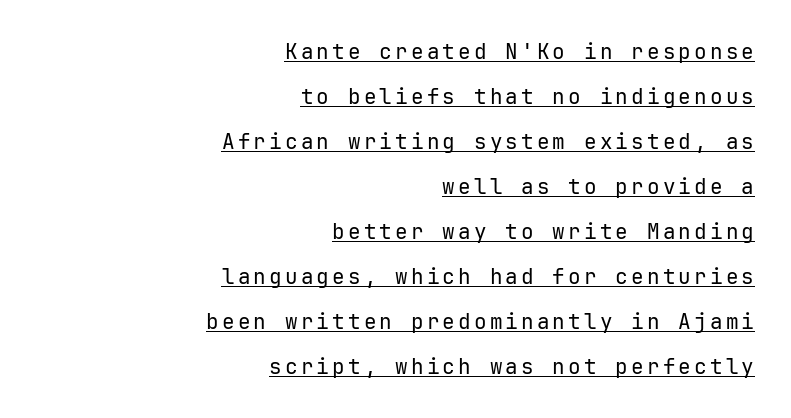
Q: Is the text bold? A: No.
Q: Is the text italic (slanted)? A: No, it is upright.
Q: Is the text underlined? A: Yes.
Q: How is the paragraph aligned? A: Right-aligned.
Q: Is the spacing between lines tight, normal or loose? A: Loose.
